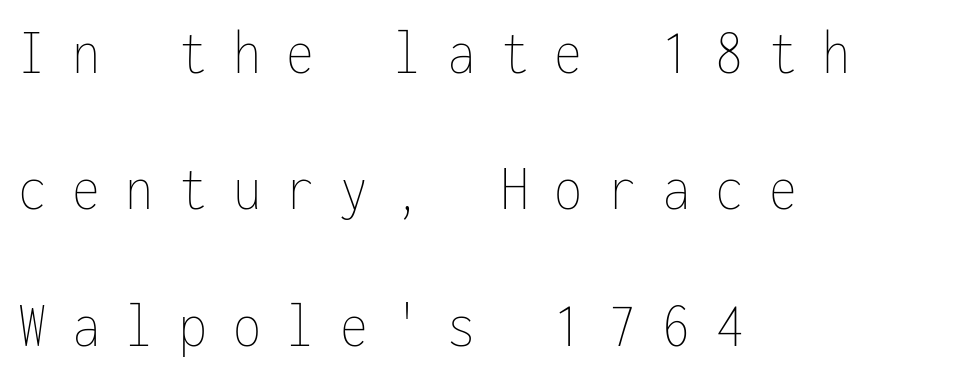
Q: Is the text bold? A: No.
Q: Is the text italic (slanted)? A: No, it is upright.
Q: Is the text underlined? A: No.
Q: How is the paragraph aligned? A: Left-aligned.
Q: Is the spacing between letters normal or unusually wide? A: Unusually wide.
Q: Is the spacing between lines tight, normal or loose? A: Loose.
Q: Width (condensed, normal, or wide)? A: Condensed.
Q: Stroke contrast? A: Low.
Q: x-height? A: Medium.
Q: Monospaced? A: Yes.
